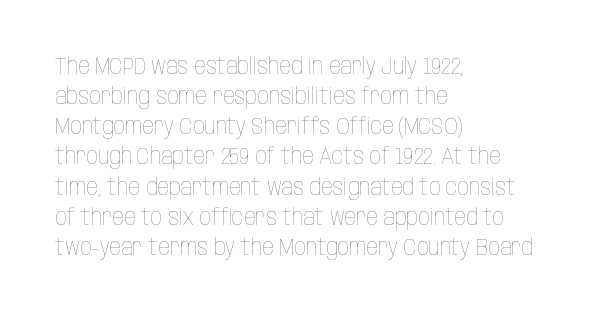
{"italic": "no", "bold": "no", "underline": "no", "align": "left", "line_spacing": "normal", "line_spacing_ratio": 1.31, "letter_spacing": "normal", "letter_spacing_em": 0.0, "glyph_px": 23}
